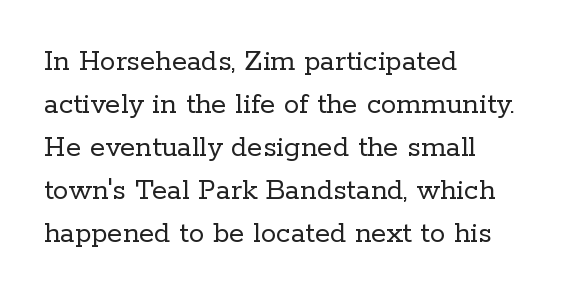
Q: Is the text bold? A: No.
Q: Is the text italic (slanted)? A: No, it is upright.
Q: Is the typeface a serif or a sans-serif typeface? A: Serif.
Q: Is the text underlined? A: No.
Q: How is the paragraph aligned? A: Left-aligned.
Q: Is the spacing between letters normal or unusually wide? A: Normal.
Q: Is the spacing between lines tight, normal or loose? A: Normal.
Q: Width (condensed, normal, or wide)? A: Normal.
Q: Stroke contrast? A: Low.
Q: x-height? A: Medium.
Q: Monospaced? A: No.
